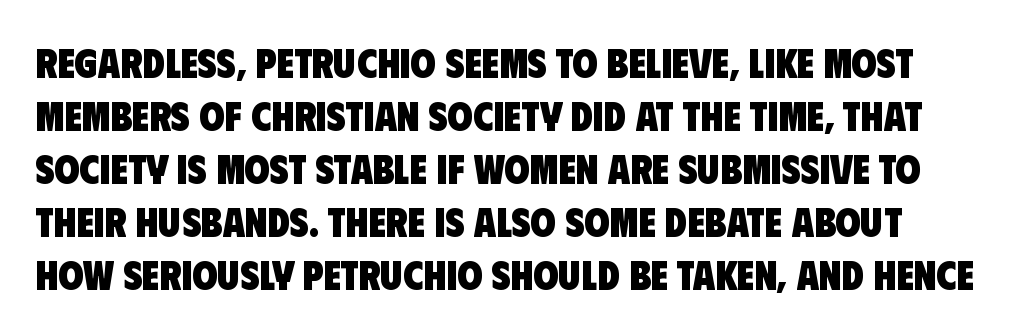
The image shows 41 px heavy, condensed sans-serif type; set normal line spacing (1.29x), normal letter spacing, not underlined; low stroke contrast and a large x-height.
